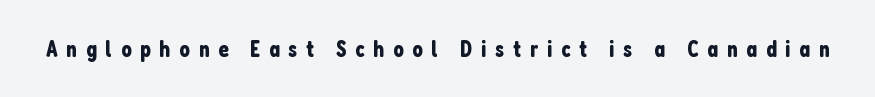
{"italic": "no", "underline": "no", "letter_spacing": "wide", "letter_spacing_em": 0.38, "glyph_px": 23}
